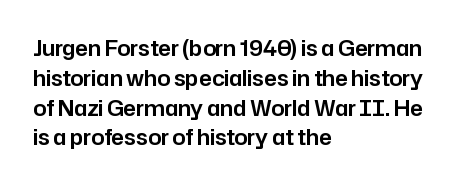
The image shows 21 px text type, upright; set left-aligned, normal line spacing (1.42x), normal letter spacing, not underlined.
